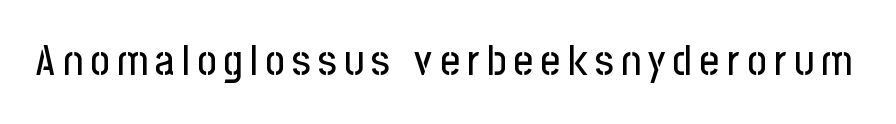
The image shows 42 px condensed sans-serif type, upright; set not underlined; low stroke contrast and a medium x-height.
